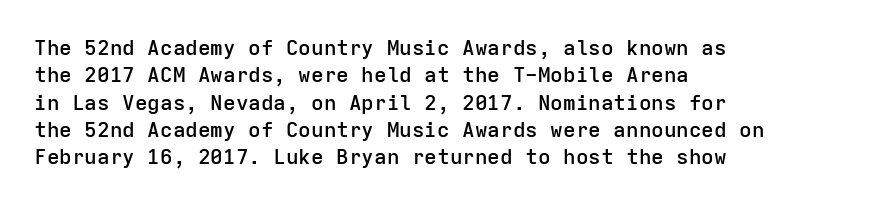
Line beginnings align vertically; line endings do not. Weight: semibold (demi). Tracking here is standard; glyphs follow each other at the usual distance. If you drew a line through each stem, it would be perfectly vertical. Has an underline been added? It has not.
